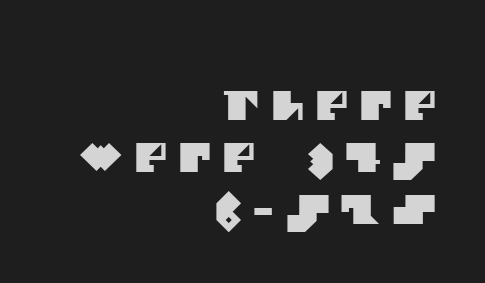
Nobody drew a line under any word here. This rendering widens character spacing well past its baseline value. A student would call this right alignment; a typographer would say flush right, rag left. The rendering uses natural spacing where letterforms have individual widths. Typographically, this falls in the sans-serif category.
